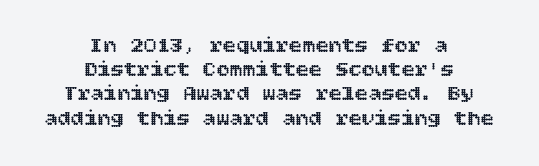
{"italic": "no", "underline": "no", "align": "center", "line_spacing": "tight", "line_spacing_ratio": 1.1, "letter_spacing": "normal", "letter_spacing_em": 0.0, "glyph_px": 22}
